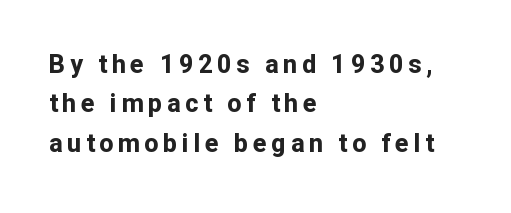
Q: Is the text bold? A: Yes.
Q: Is the text italic (slanted)? A: No, it is upright.
Q: Is the text underlined? A: No.
Q: How is the paragraph aligned? A: Left-aligned.
Q: Is the spacing between lines tight, normal or loose? A: Normal.
